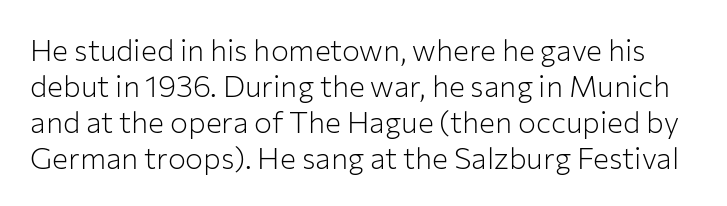
Q: Is the text bold? A: No.
Q: Is the text italic (slanted)? A: No, it is upright.
Q: Is the typeface a serif or a sans-serif typeface? A: Sans-serif.
Q: Is the text underlined? A: No.
Q: Is the spacing between letters normal or unusually wide? A: Normal.
Q: Width (condensed, normal, or wide)? A: Normal.
Q: Stroke contrast? A: Low.
Q: x-height? A: Medium.
Q: Monospaced? A: No.
